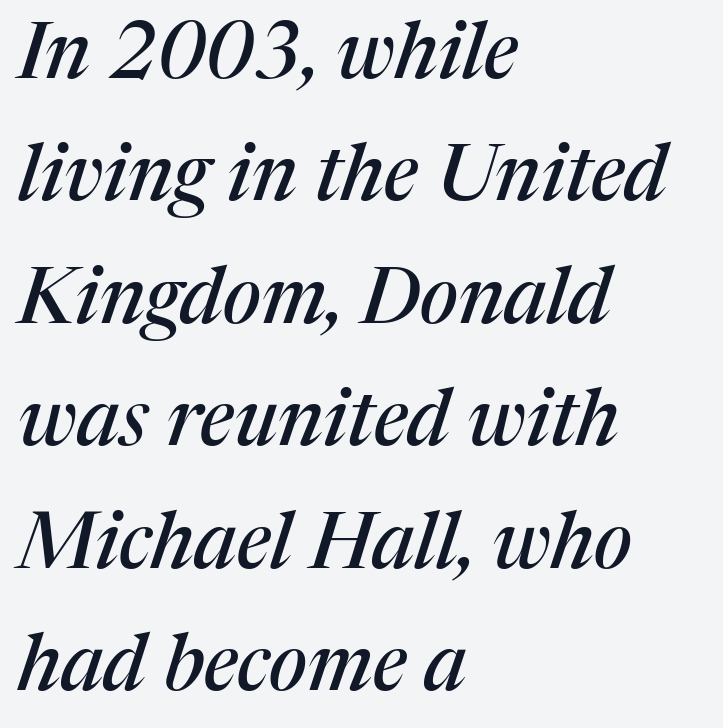
Q: Is the text italic (slanted)? A: Yes, it leans right by about 17 degrees.
Q: Is the typeface a serif or a sans-serif typeface? A: Serif.
Q: Is the text underlined? A: No.
Q: How is the paragraph aligned? A: Left-aligned.
Q: Is the spacing between letters normal or unusually wide? A: Normal.
Q: Is the spacing between lines tight, normal or loose? A: Normal.
Q: Width (condensed, normal, or wide)? A: Normal.
Q: Stroke contrast? A: Medium.
Q: x-height? A: Medium.
Q: Monospaced? A: No.
